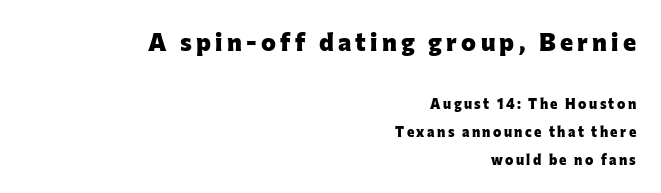
Q: Is the text bold? A: Yes.
Q: Is the text italic (slanted)? A: No, it is upright.
Q: Is the text underlined? A: No.
Q: How is the paragraph aligned? A: Right-aligned.
Q: Is the spacing between lines tight, normal or loose? A: Loose.
Q: Which block of text is set in a larger size, the first (top) or the second (bottom)? A: The first (top) one.
